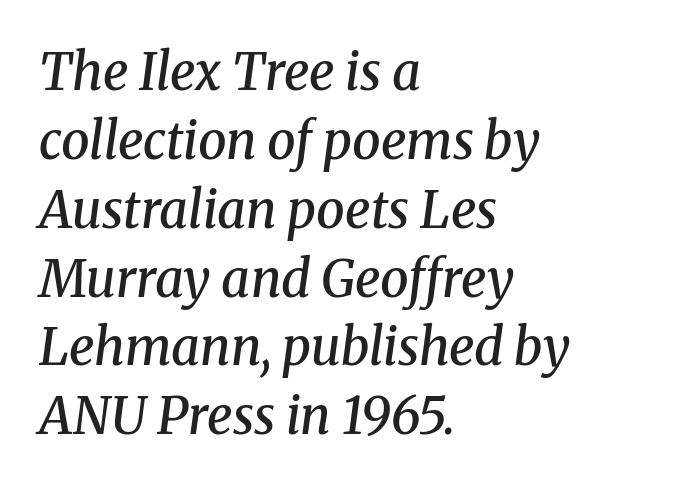
Q: Is the text bold? A: Semi-bold.
Q: Is the text italic (slanted)? A: Yes, it leans right by about 8 degrees.
Q: Is the typeface a serif or a sans-serif typeface? A: Serif.
Q: Is the text underlined? A: No.
Q: How is the paragraph aligned? A: Left-aligned.
Q: Is the spacing between letters normal or unusually wide? A: Normal.
Q: Is the spacing between lines tight, normal or loose? A: Normal.
Q: Width (condensed, normal, or wide)? A: Normal.
Q: Stroke contrast? A: Medium.
Q: x-height? A: Medium.
Q: Monospaced? A: No.
